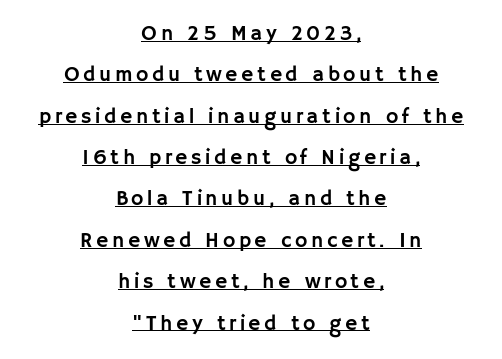
A continuous stroke trails under the words, as in a hyperlink. Quick note: interline space is abundant. The font's upright variant was chosen for this text. One-word summary of the alignment: center.
